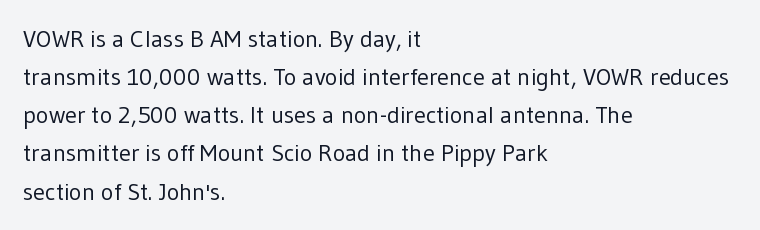
Is there much room between lines? A standard amount, neither cramped nor airy. A roman cut, with each character standing at attention. How are the letters spaced? Ordinarily, with no added tracking. This rendering features lettering with no underline. The paragraph shown leans on its left margin. The weight tops out at a normal text grade.
